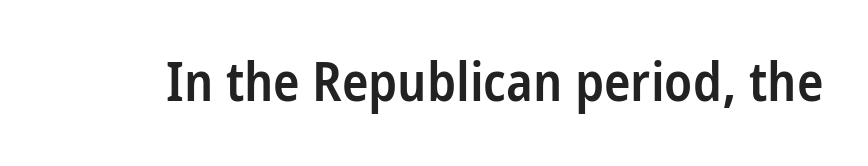
The image shows 55 px semibold, condensed sans-serif type, upright; set normal letter spacing, not underlined; low stroke contrast and a medium x-height.
